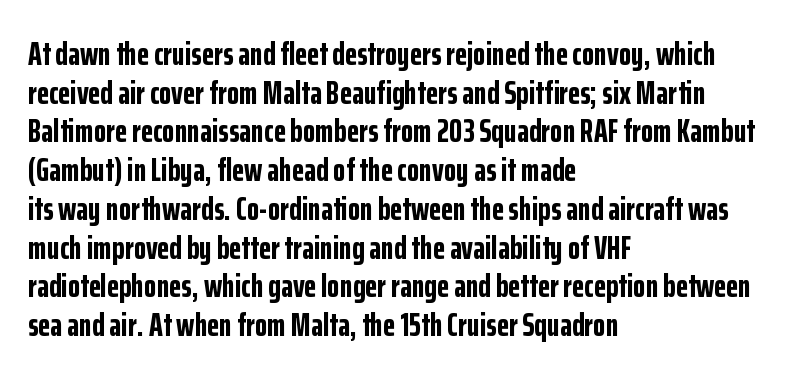
Q: Is the text bold? A: Yes.
Q: Is the text italic (slanted)? A: No, it is upright.
Q: Is the typeface a serif or a sans-serif typeface? A: Sans-serif.
Q: Is the text underlined? A: No.
Q: How is the paragraph aligned? A: Left-aligned.
Q: Is the spacing between letters normal or unusually wide? A: Normal.
Q: Width (condensed, normal, or wide)? A: Condensed.
Q: Stroke contrast? A: Low.
Q: x-height? A: Medium.
Q: Monospaced? A: No.
